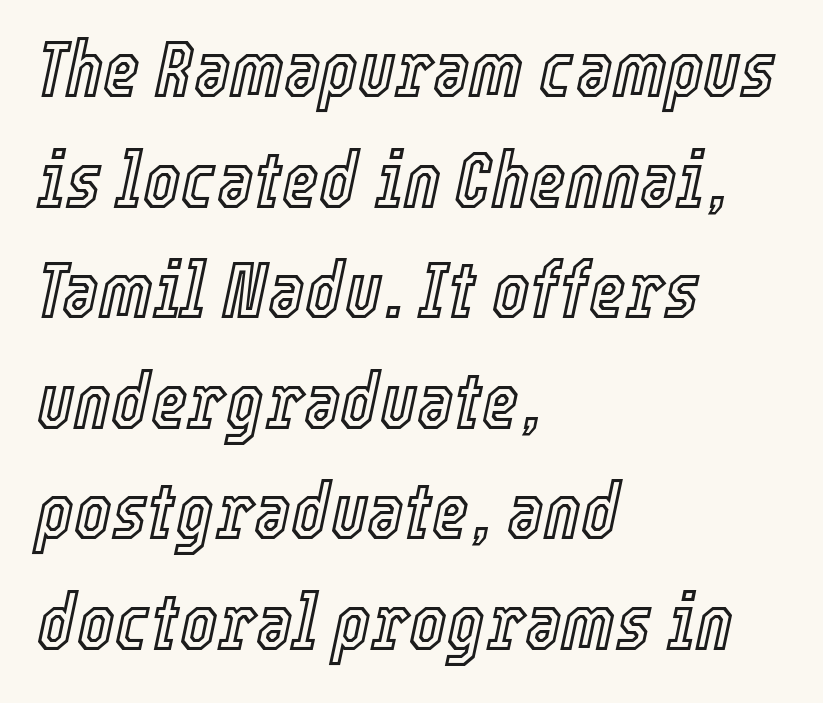
Q: Is the text italic (slanted)? A: Yes, it leans right by about 12 degrees.
Q: Is the text underlined? A: No.
Q: How is the paragraph aligned? A: Left-aligned.
Q: Is the spacing between letters normal or unusually wide? A: Normal.
Q: Is the spacing between lines tight, normal or loose? A: Normal.
Q: Width (condensed, normal, or wide)? A: Condensed.
Q: x-height? A: Medium.
Q: Monospaced? A: No.
